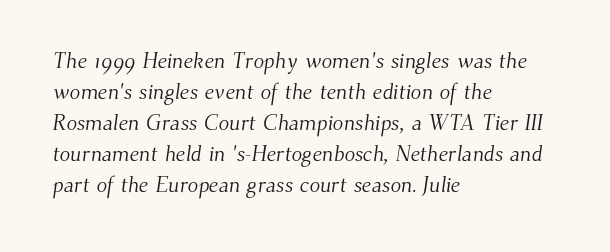
{"bold": "no", "underline": "no", "align": "left", "line_spacing": "normal", "line_spacing_ratio": 1.41, "letter_spacing": "normal", "letter_spacing_em": 0.0, "glyph_px": 22}
